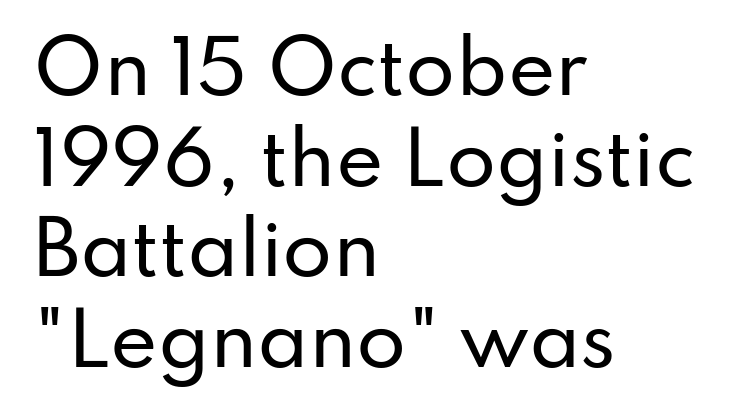
How would I describe the line gaps? Plain and ordinary. The typesetter chose a ragged-right arrangement here. Underline: absent. Note the varied advance widths — an 'i' is clearly narrower than an 'm'.
